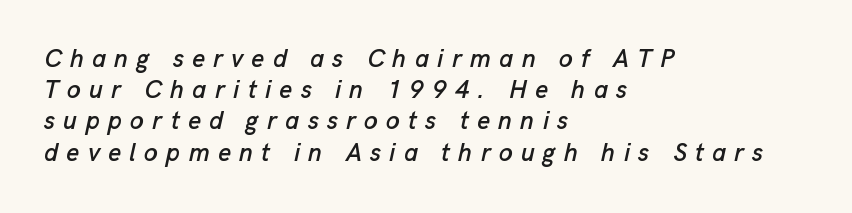
The image shows 25 px text type, italic (leaning right); set left-aligned, normal line spacing (1.25x), unusually wide letter spacing (+0.33 em), not underlined.
